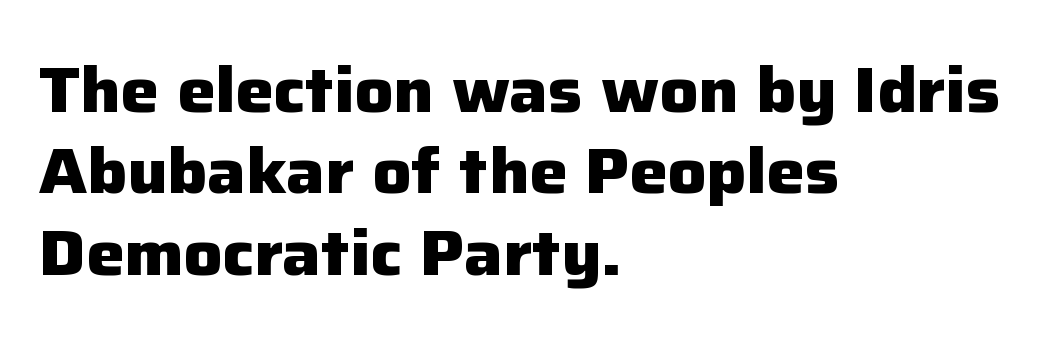
Q: Is the text bold? A: Yes.
Q: Is the text italic (slanted)? A: No, it is upright.
Q: Is the typeface a serif or a sans-serif typeface? A: Sans-serif.
Q: Is the text underlined? A: No.
Q: How is the paragraph aligned? A: Left-aligned.
Q: Is the spacing between letters normal or unusually wide? A: Normal.
Q: Is the spacing between lines tight, normal or loose? A: Normal.
Q: Width (condensed, normal, or wide)? A: Normal.
Q: Stroke contrast? A: Low.
Q: x-height? A: Medium.
Q: Monospaced? A: No.
